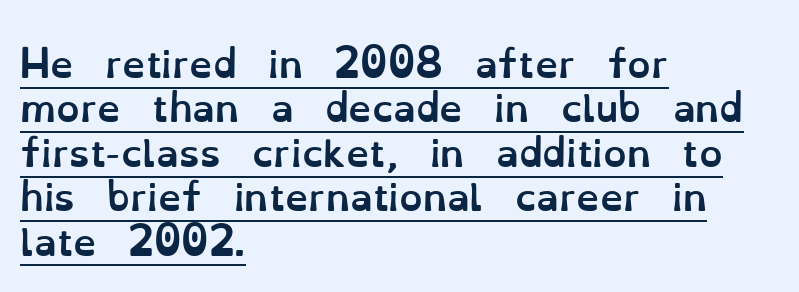
Is this a fixed-width face? No — the glyphs have proportional, varying widths. Typeset ragged right — the left edge is the straight one. Standard letterfit; no display-style spreading of the glyphs. Plenty of ink on the page — the face is bold. Quick note: not italic, upright.
